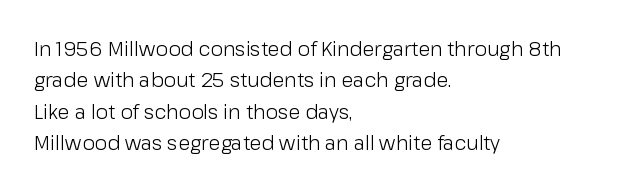
Line spacing here is normal. A typesetter would mark this as roman, not italic. The specimen omits any rule beneath the text block's lines. The rag falls on the right side of this text block. The characters are drawn with everyday or finer stroke widths.
